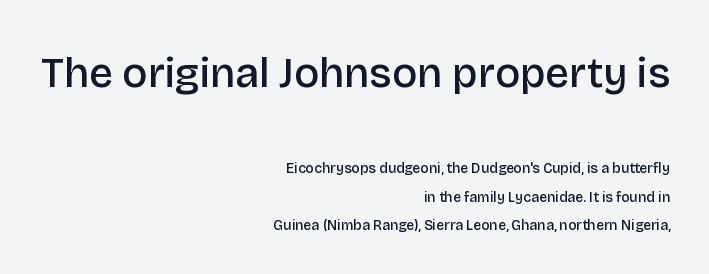
The type is set solid horizontally, with unmodified tracking. All the whitespace from short lines collects on the left. Classification — sans serif. Quick note: not italic, upright. Loosely led — the rows are spread out. The block sitting higher on the canvas is the one with enlarged characters.
